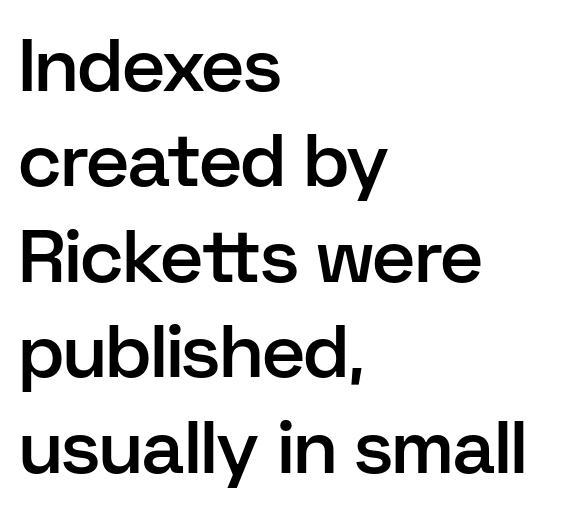
All the whitespace from short lines collects on the right. Rule under the text: the space is simply empty. Stroke thickness is moderately raised; the sample reads as semibold. Is this a sans? Yes — the strokes have no serifs. Regular leading.
